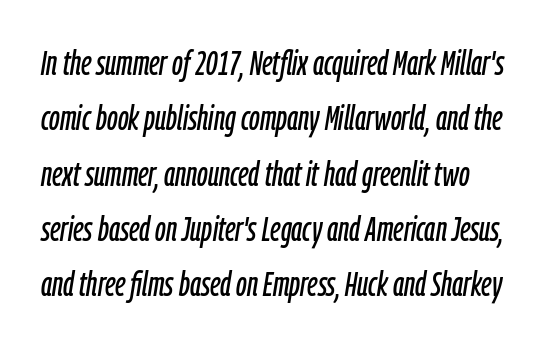
The image shows 35 px condensed type, italic (leaning right); set normal line spacing (1.58x), normal letter spacing, not underlined; low stroke contrast and a medium x-height.
